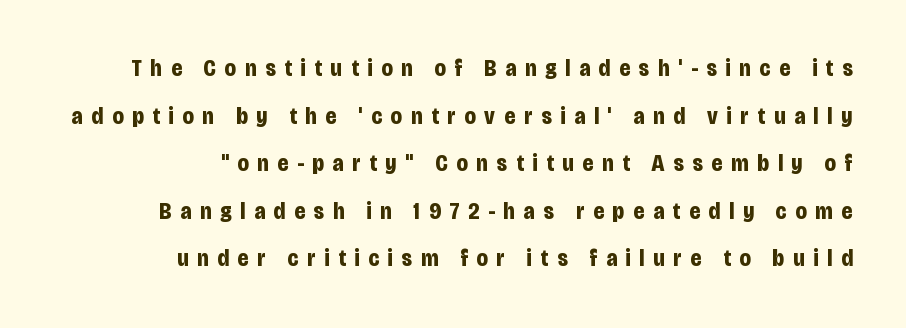
The image shows 23 px bold type, upright; set right-aligned, loose line spacing (2.07x), unusually wide letter spacing (+0.39 em), not underlined.
